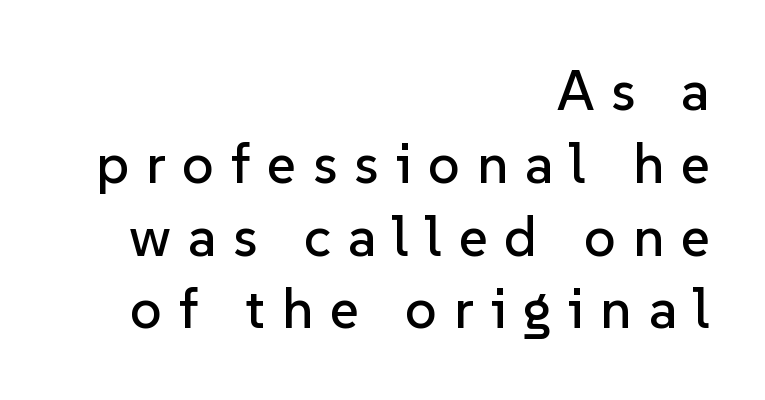
The image shows 56 px sans-serif type, upright; set right-aligned, normal line spacing (1.3x), unusually wide letter spacing (+0.3 em), not underlined; low stroke contrast and a medium x-height.
